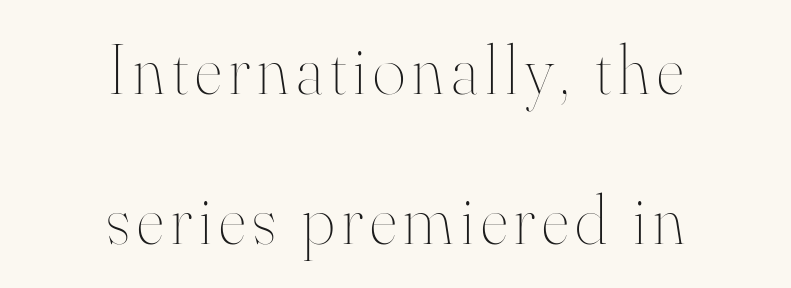
The image shows 70 px thin type, upright; set centered, loose line spacing (2.15x), not underlined; high stroke contrast and a small x-height.
